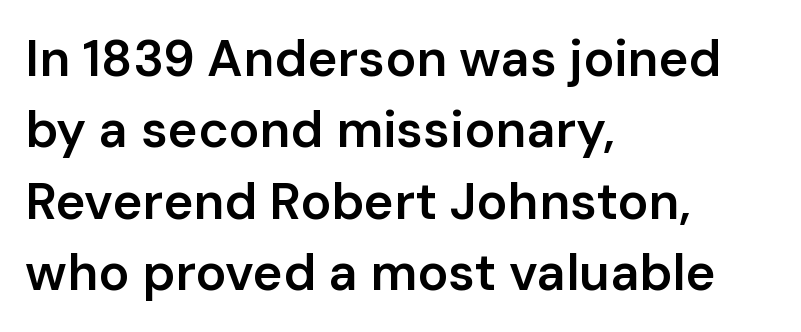
Style check: upright. This sample is left-justified, so line endings fall wherever the words run out. Successive baselines arrive at the customary interval. Each letter's strokes conclude bluntly, with no projecting serifs.
